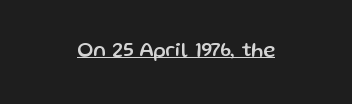
Q: Is the text italic (slanted)? A: No, it is upright.
Q: Is the text underlined? A: Yes.
Q: How is the paragraph aligned? A: Centered.
Q: Is the spacing between letters normal or unusually wide? A: Normal.
